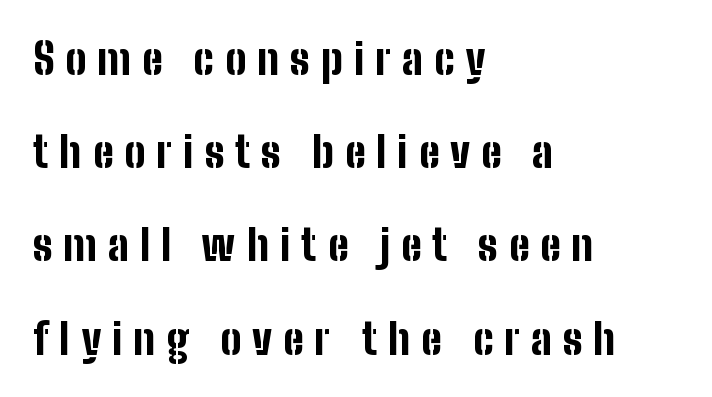
Note the varied advance widths — an 'i' is clearly narrower than an 'm'. In terms of weight, the rendering is a true, heavy bold. Short note: letters widely spaced. Notice how the passage keeps a crisp vertical edge on the left only.
